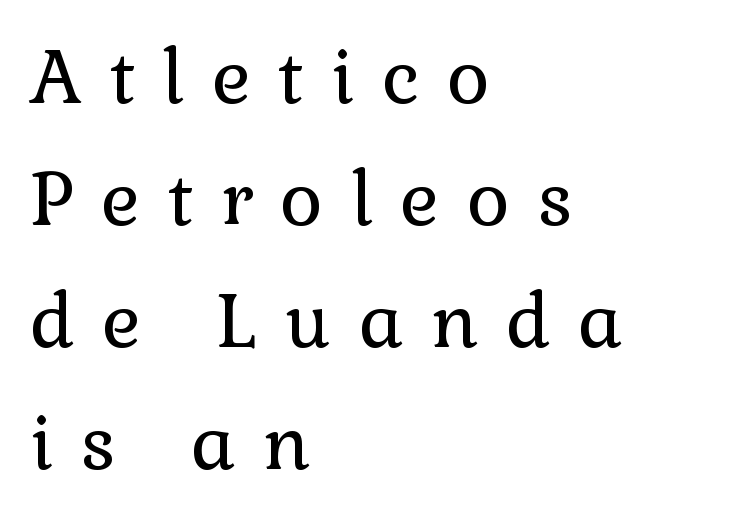
The image shows 74 px regular-weight serif type, upright; set left-aligned, normal line spacing (1.65x), unusually wide letter spacing (+0.37 em), not underlined; a medium x-height.
